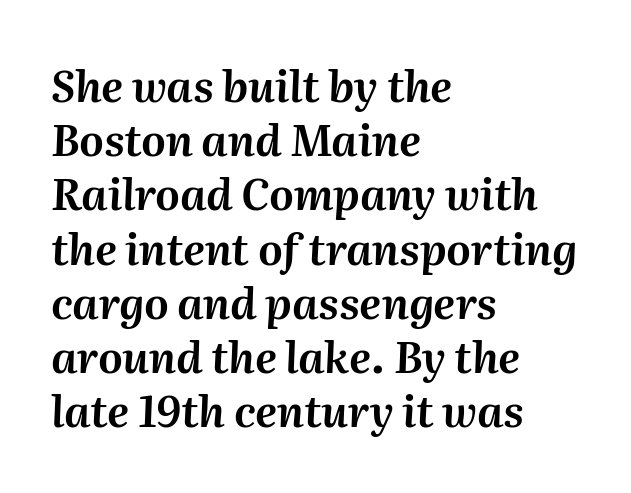
The gaps between neighbouring characters are ordinary and unremarkable. A typesetter would call this proportional, since set widths differ per character. Leftover space on each line is placed entirely after the last word. The text carries the slant typical of an italic or oblique font.
